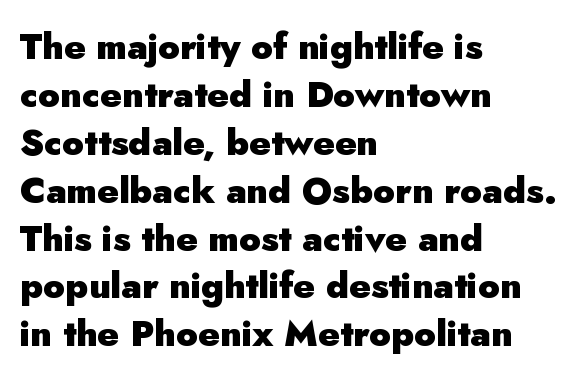
The image shows 36 px heavy sans-serif type, upright; set left-aligned, normal line spacing (1.33x), normal letter spacing, not underlined; low stroke contrast and a small x-height.
